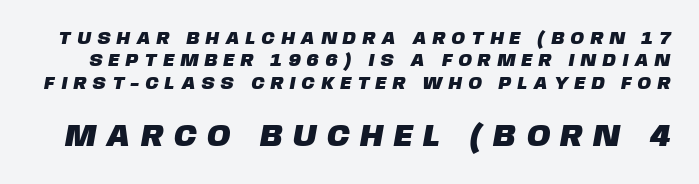
Does extra space separate the letters? Yes, quite a lot of it. Is there much room between lines? A standard amount, neither cramped nor airy. Quick note: underline off. Serif or sans? Sans — the stroke terminals are bare. These lines are rendered in a variable-pitch font.
